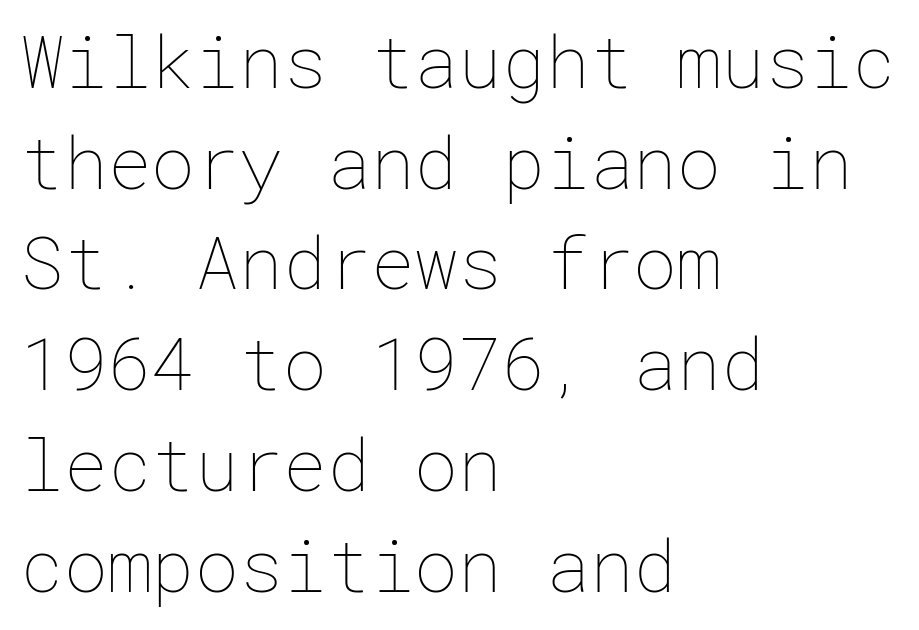
The image shows 73 px thin type, upright; set left-aligned, normal line spacing (1.38x), normal letter spacing, not underlined; low stroke contrast and a medium x-height.
